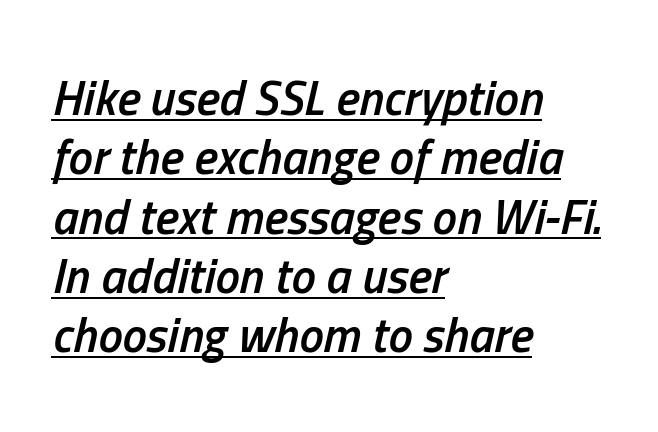
The image shows 49 px semibold, condensed type, italic (leaning right); set left-aligned, line spacing 1.21x, normal letter spacing, underlined; low stroke contrast and a medium x-height.
